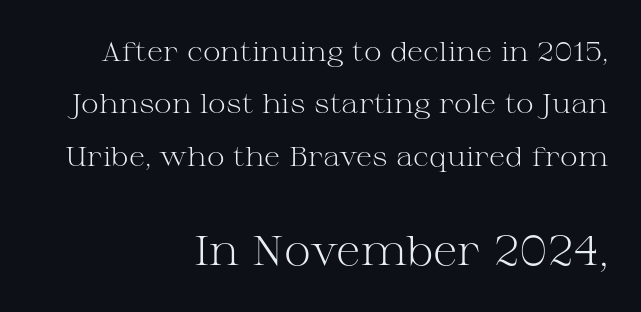
Q: Is the text bold? A: No.
Q: Is the text italic (slanted)? A: No, it is upright.
Q: Is the typeface a serif or a sans-serif typeface? A: Serif.
Q: Is the text underlined? A: No.
Q: How is the paragraph aligned? A: Right-aligned.
Q: Is the spacing between letters normal or unusually wide? A: Normal.
Q: Is the spacing between lines tight, normal or loose? A: Loose.
Q: Which block of text is set in a larger size, the first (top) or the second (bottom)? A: The second (bottom) one.
Q: Width (condensed, normal, or wide)? A: Wide.
Q: Stroke contrast? A: Medium.
Q: x-height? A: Medium.
Q: Monospaced? A: No.
